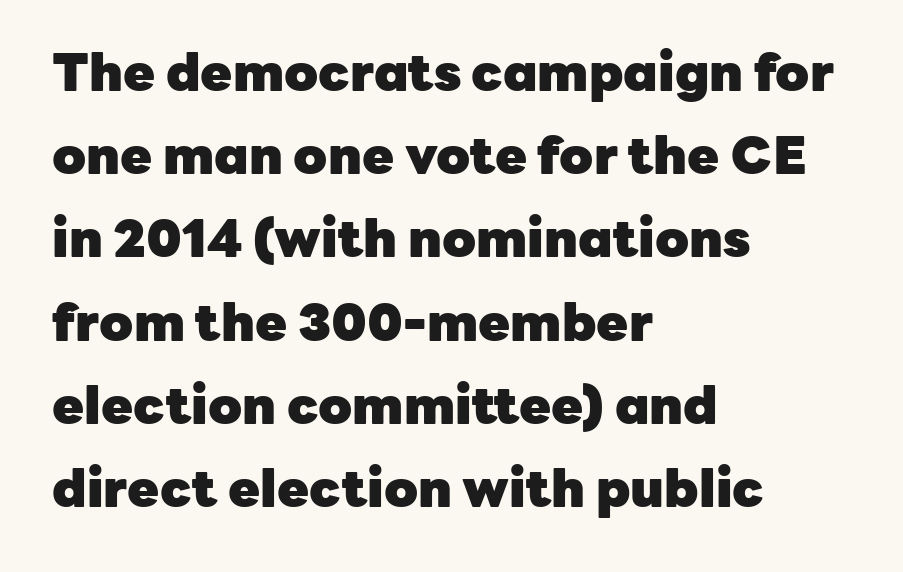
Q: Is the text bold? A: Yes.
Q: Is the text italic (slanted)? A: No, it is upright.
Q: Is the typeface a serif or a sans-serif typeface? A: Sans-serif.
Q: Is the text underlined? A: No.
Q: How is the paragraph aligned? A: Left-aligned.
Q: Is the spacing between letters normal or unusually wide? A: Normal.
Q: Is the spacing between lines tight, normal or loose? A: Normal.
Q: Width (condensed, normal, or wide)? A: Normal.
Q: Stroke contrast? A: Low.
Q: x-height? A: Medium.
Q: Monospaced? A: No.
